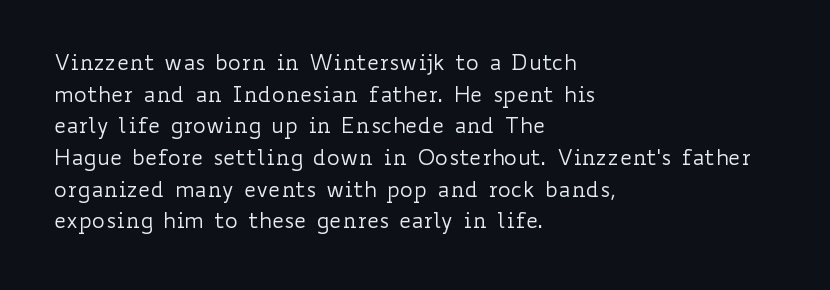
{"italic": "no", "bold": "no", "underline": "no", "align": "left", "line_spacing": "normal", "line_spacing_ratio": 1.44, "letter_spacing": "normal", "letter_spacing_em": 0.0, "glyph_px": 22}
